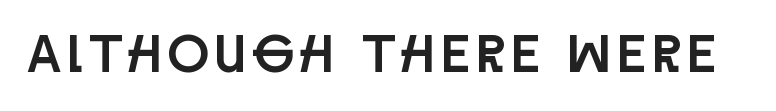
The image shows 54 px condensed sans-serif type, upright; set not underlined; low stroke contrast and a large x-height.
